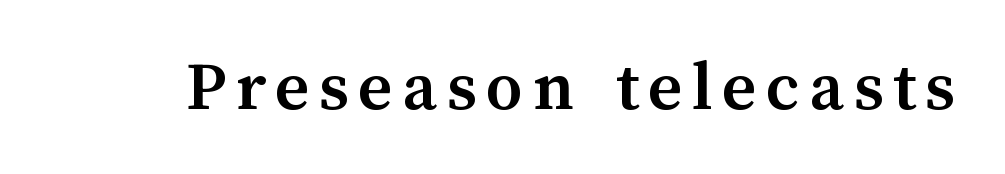
{"italic": "no", "bold": "yes", "weight": "semibold", "width": "normal", "stroke_contrast": "medium", "x_height": "medium", "monospaced": "no", "underline": "no", "glyph_px": 73}
